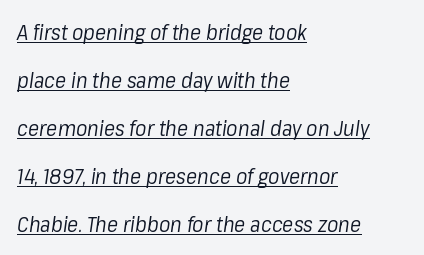
Q: Is the text bold? A: No.
Q: Is the text italic (slanted)? A: Yes, it leans right by about 8 degrees.
Q: Is the text underlined? A: Yes.
Q: How is the paragraph aligned? A: Left-aligned.
Q: Is the spacing between letters normal or unusually wide? A: Normal.
Q: Is the spacing between lines tight, normal or loose? A: Loose.
